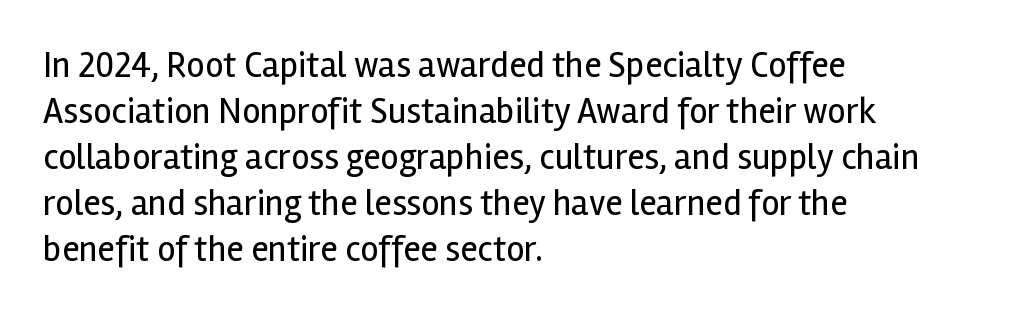
{"serif": "no", "italic": "no", "bold": "no", "weight": "regular", "width": "normal", "x_height": "medium", "monospaced": "no", "underline": "no", "align": "left", "line_spacing": "normal", "line_spacing_ratio": 1.28, "letter_spacing": "normal", "letter_spacing_em": 0.0, "glyph_px": 36}
